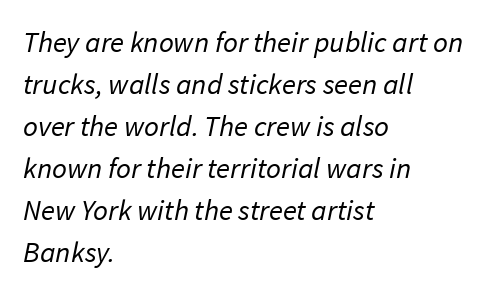
Q: Is the text bold? A: No.
Q: Is the typeface a serif or a sans-serif typeface? A: Sans-serif.
Q: Is the text underlined? A: No.
Q: How is the paragraph aligned? A: Left-aligned.
Q: Is the spacing between letters normal or unusually wide? A: Normal.
Q: Is the spacing between lines tight, normal or loose? A: Normal.
Q: Width (condensed, normal, or wide)? A: Normal.
Q: Stroke contrast? A: Low.
Q: x-height? A: Medium.
Q: Monospaced? A: No.
